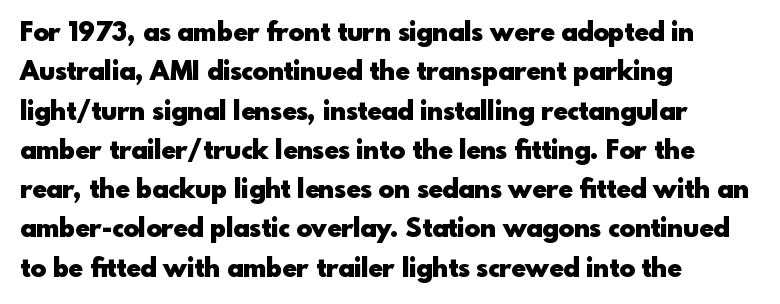
Typeset ragged right — the left edge is the straight one. The passage shown is not underscored anywhere. The lettering stays uniformly vertical, giving the passage a roman look. Short note: letters normally spaced.
